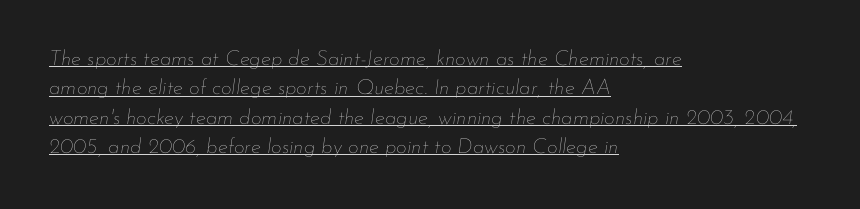
The image shows 21 px text type, italic (leaning right); set left-aligned, normal line spacing (1.4x), normal letter spacing, underlined.
